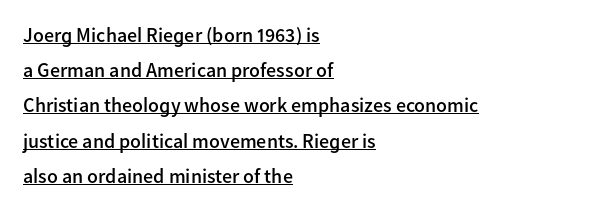
{"italic": "no", "bold": "semi", "underline": "yes", "align": "left", "line_spacing_ratio": 1.76, "letter_spacing": "normal", "letter_spacing_em": 0.0, "glyph_px": 20}
